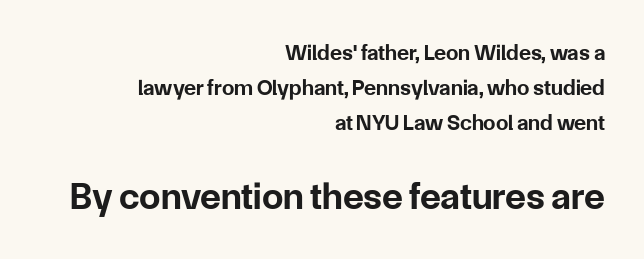
Q: Is the text bold? A: Yes.
Q: Is the text italic (slanted)? A: No, it is upright.
Q: Is the typeface a serif or a sans-serif typeface? A: Sans-serif.
Q: Is the text underlined? A: No.
Q: How is the paragraph aligned? A: Right-aligned.
Q: Is the spacing between letters normal or unusually wide? A: Normal.
Q: Is the spacing between lines tight, normal or loose? A: Normal.
Q: Which block of text is set in a larger size, the first (top) or the second (bottom)? A: The second (bottom) one.
Q: Width (condensed, normal, or wide)? A: Normal.
Q: Stroke contrast? A: Low.
Q: x-height? A: Medium.
Q: Monospaced? A: No.
